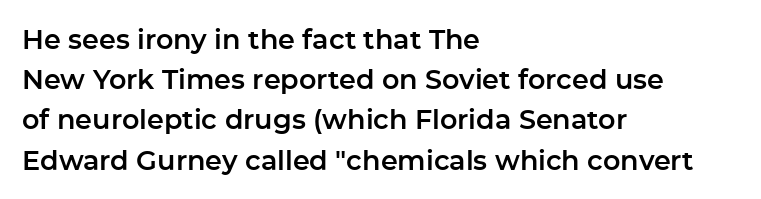
{"italic": "no", "underline": "no", "align": "left", "line_spacing": "normal", "line_spacing_ratio": 1.49, "letter_spacing": "normal", "letter_spacing_em": 0.0, "glyph_px": 27}
